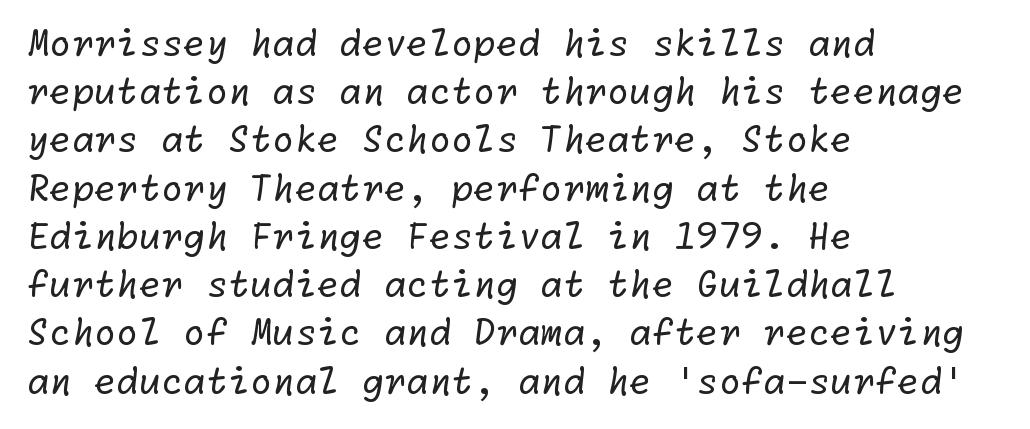
The image shows 36 px regular-weight sans-serif type; set left-aligned, normal line spacing (1.34x), normal letter spacing, not underlined; low stroke contrast and a medium x-height.
